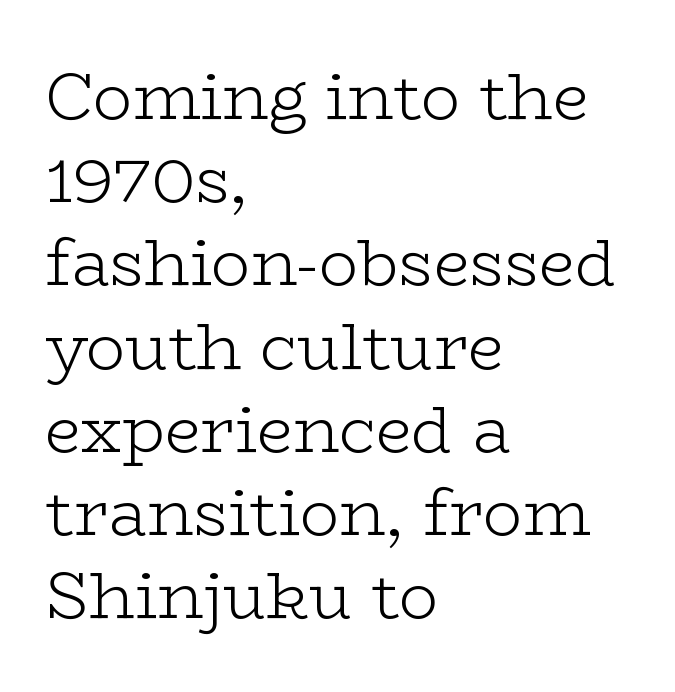
Characters remain perfectly vertical along every line. The passage shown is not underscored anywhere. Compared with typical paragraphs, the rows here are spaced about the same. Check where the strokes stop: tiny serifs finish them off. No extra ink here — the face is not bold. Which margin do the lines hug? The left one — the right edge is uneven.
